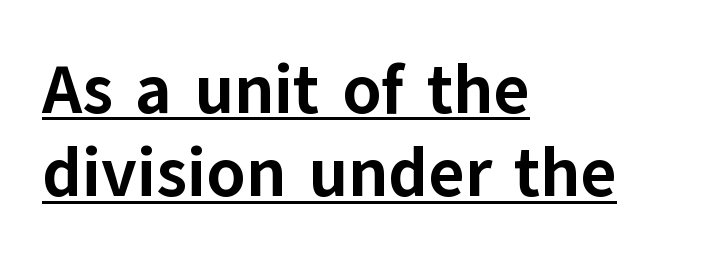
A typesetter would mark this as roman, not italic. This sample has the flowing, uneven cadence of proportional lettering. The specimen includes a rule beneath the text block's lines. Classification — sans serif.
